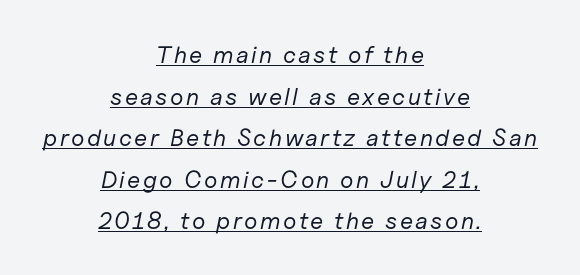
Q: Is the text bold? A: No.
Q: Is the text italic (slanted)? A: Yes, it leans right by about 11 degrees.
Q: Is the text underlined? A: Yes.
Q: How is the paragraph aligned? A: Centered.
